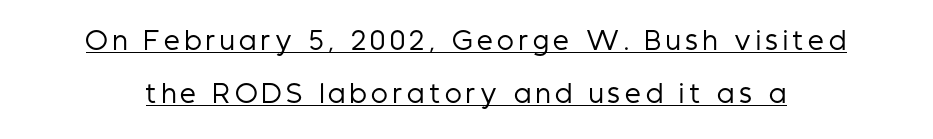
Style check: upright. These characters rest on top of a visible drawn line. The characters are drawn with everyday or finer stroke widths. Leading: increased.
